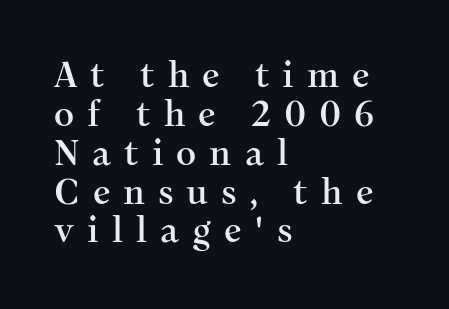
The image shows 35 px serif type, upright; set left-aligned, tight line spacing (1.11x), unusually wide letter spacing (+0.37 em), not underlined; medium stroke contrast and a medium x-height.
